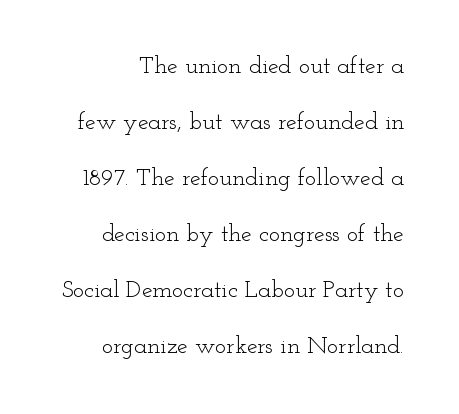
The type is set solid horizontally, with unmodified tracking. Check under the words: just untouched page. Leading is clearly above the norm, producing a sparse column. Stems here are at most as thick as an everyday book face. In terms of posture, this sample is upright.
